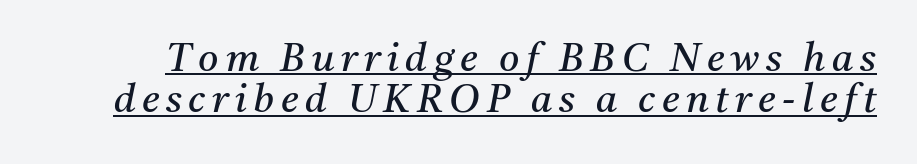
The line-height multiplier appears low, near solid setting. The typography opts for an oblique posture over an upright one. The passage shown is typed in a proportional face where columns would drift. Think standard paragraph weight, or any step lighter than that.
